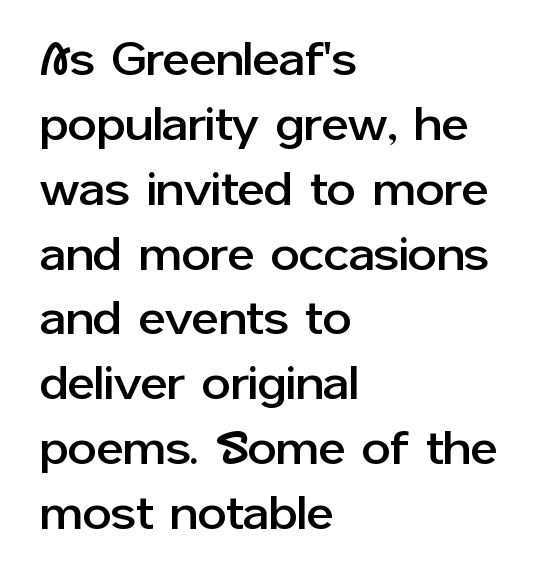
All the whitespace from short lines collects on the right. Do the letters lean? They stand straight. The string is rendered with underlining switched off. Stroke terminals: plain, sans-serif.
